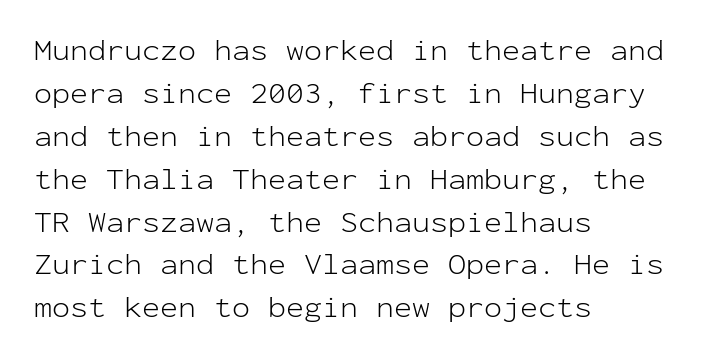
Q: Is the text bold? A: No.
Q: Is the text italic (slanted)? A: No, it is upright.
Q: Is the typeface a serif or a sans-serif typeface? A: Sans-serif.
Q: Is the text underlined? A: No.
Q: How is the paragraph aligned? A: Left-aligned.
Q: Is the spacing between letters normal or unusually wide? A: Normal.
Q: Is the spacing between lines tight, normal or loose? A: Normal.
Q: Width (condensed, normal, or wide)? A: Normal.
Q: Stroke contrast? A: Low.
Q: x-height? A: Medium.
Q: Monospaced? A: Yes.
